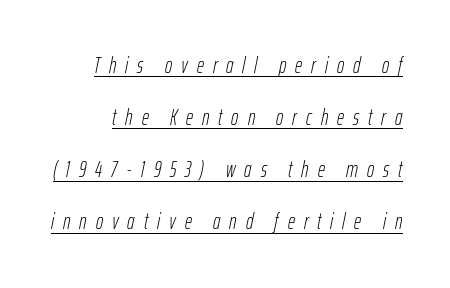
When letters slant like this, we call the style italic. Looks like someone drew a line under every word here. No heavy texture on the line: the type isn't bold. Students, note that the glyphs here are deliberately spaced far apart.
